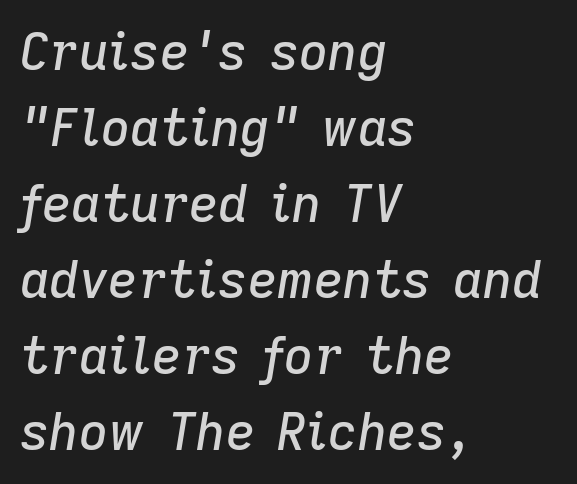
The ragged edge is on the right, which tells us the setting is flush left. Unmarked baselines from the first word to the last. Characters follow at the spacing the type designer built in. Looks like regular typesetting: each glyph gets only the width it needs. The passage shown stacks its lines at a standard gap. The glyphs look as if they've been sheared to an angle.
